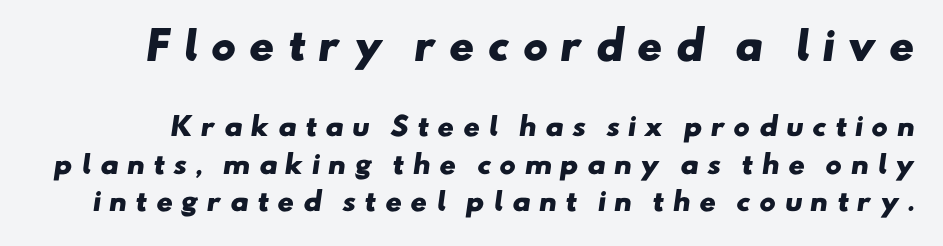
The image shows 38 px heavy, wide sans-serif type; set normal line spacing (1.5x), unusually wide letter spacing (+0.32 em), not underlined; the first (top) block is 1.52x larger; low stroke contrast and a small x-height.
